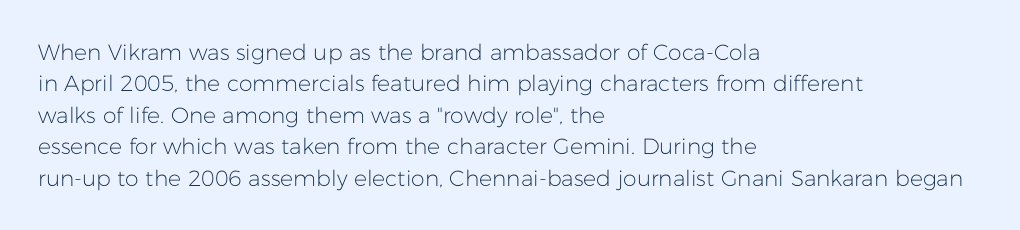
The line-height multiplier appears to be the usual default. The ragged edge is on the right, which tells us the setting is flush left. A typesetter would mark this as roman, not italic. This sample uses plain, unmodified letter spacing. No letter is thick-stroked: the sample isn't bold.
